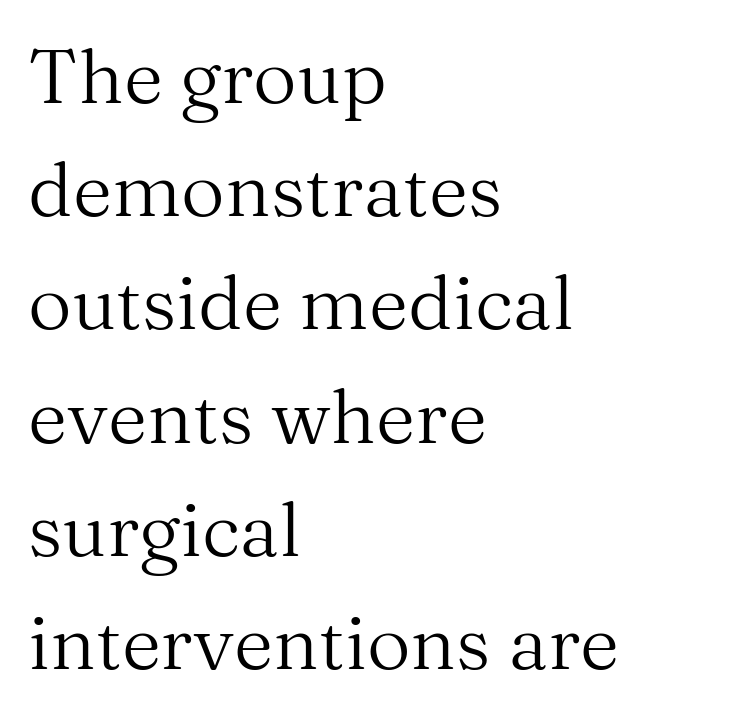
Q: Is the text bold? A: No.
Q: Is the text italic (slanted)? A: No, it is upright.
Q: Is the typeface a serif or a sans-serif typeface? A: Serif.
Q: Is the text underlined? A: No.
Q: How is the paragraph aligned? A: Left-aligned.
Q: Is the spacing between letters normal or unusually wide? A: Normal.
Q: Is the spacing between lines tight, normal or loose? A: Normal.
Q: Width (condensed, normal, or wide)? A: Normal.
Q: Stroke contrast? A: Medium.
Q: x-height? A: Medium.
Q: Monospaced? A: No.
